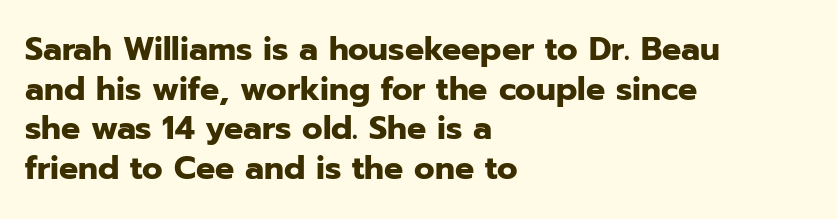
Serif or sans? Sans — the stroke terminals are bare. Honestly, there is no underline to notice here at all. Typesetter's note: full bold, strokes at maximum text heaviness. Do the characters align in a grid? No, the font is proportional.
